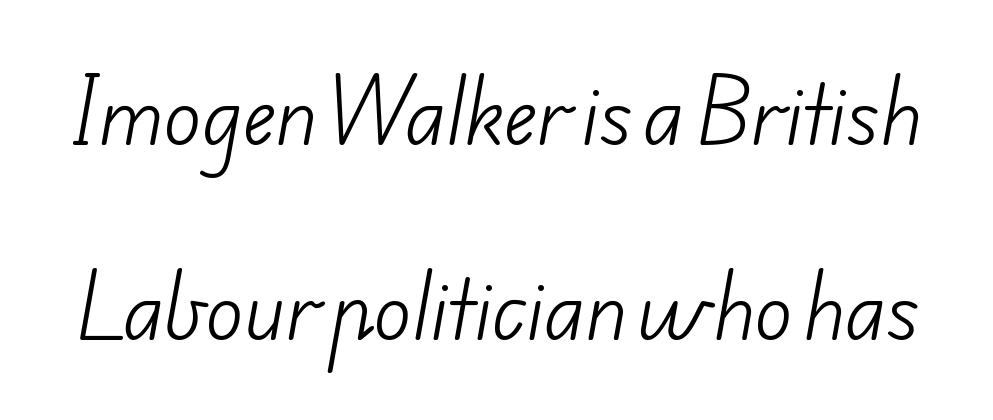
Q: Is the text bold? A: No.
Q: Is the typeface a serif or a sans-serif typeface? A: Sans-serif.
Q: Is the text underlined? A: No.
Q: Is the spacing between letters normal or unusually wide? A: Normal.
Q: Is the spacing between lines tight, normal or loose? A: Loose.
Q: Width (condensed, normal, or wide)? A: Normal.
Q: Stroke contrast? A: Low.
Q: x-height? A: Small.
Q: Monospaced? A: No.
